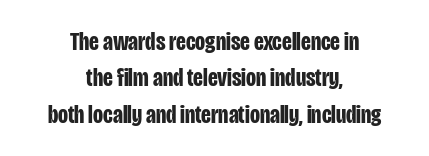
The image shows 26 px bold type, upright; set centered, normal line spacing (1.4x), normal letter spacing, not underlined.
